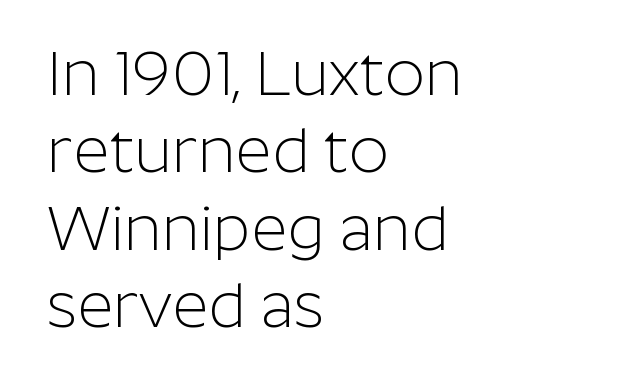
Q: Is the text bold? A: No.
Q: Is the text italic (slanted)? A: No, it is upright.
Q: Is the typeface a serif or a sans-serif typeface? A: Sans-serif.
Q: Is the text underlined? A: No.
Q: How is the paragraph aligned? A: Left-aligned.
Q: Is the spacing between letters normal or unusually wide? A: Normal.
Q: Width (condensed, normal, or wide)? A: Normal.
Q: Stroke contrast? A: Low.
Q: x-height? A: Medium.
Q: Monospaced? A: No.
